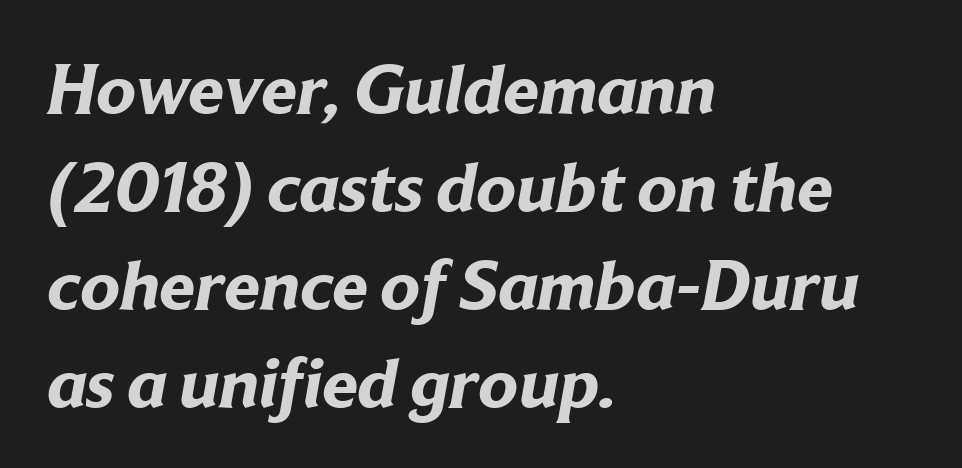
No feet cap the strokes, marking this as sans-serif type. Nobody drew a line under any word here. Plenty of ink on the page — the face is bold. Where is the straight margin? On the left. These lines are rendered in a variable-pitch font. What's the leading like? Ordinary, nothing unusual.
